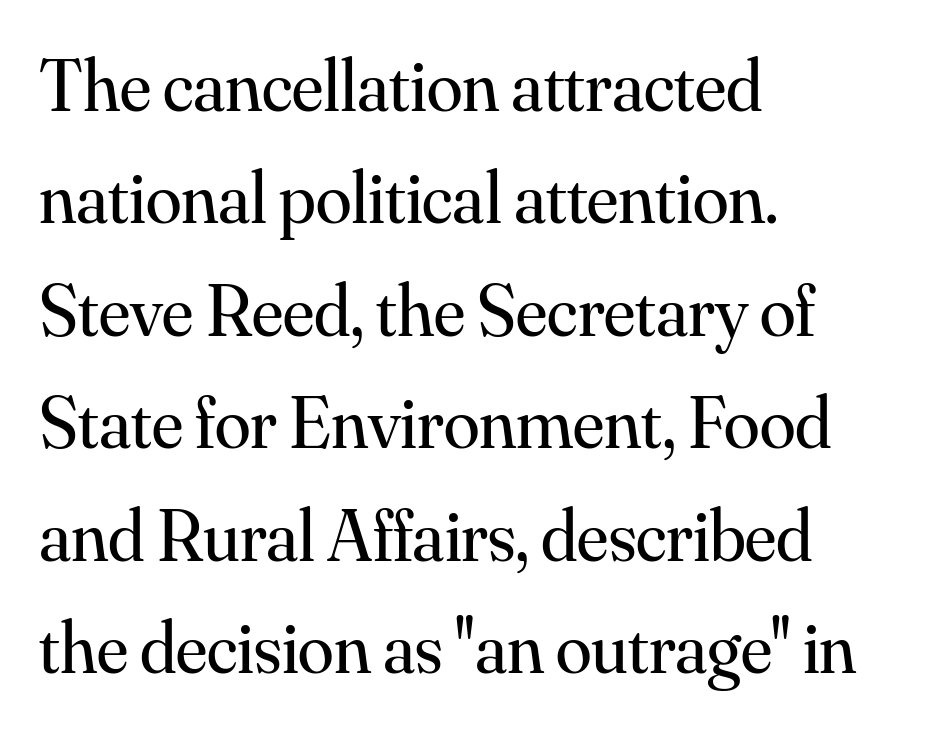
The image shows 73 px regular-weight serif type, upright; set left-aligned, normal line spacing (1.54x), normal letter spacing, not underlined; medium stroke contrast and a small x-height.
